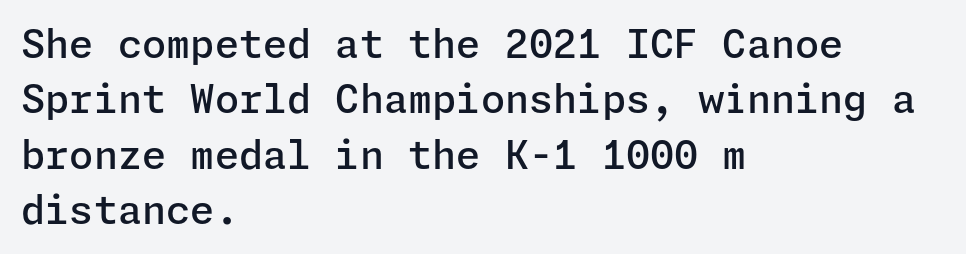
The image shows 39 px semibold sans-serif type, upright; set left-aligned, normal line spacing (1.42x), normal letter spacing, not underlined; low stroke contrast and a medium x-height.
